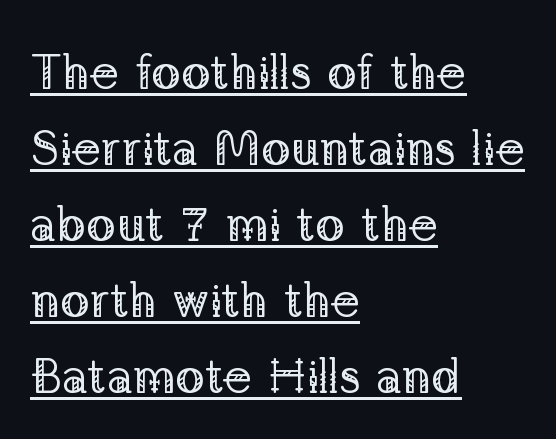
The image shows 49 px regular-weight serif type, upright; set left-aligned, normal line spacing (1.55x), normal letter spacing, underlined; low stroke contrast and a medium x-height.
